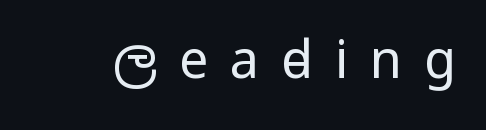
The image shows 52 px regular-weight, condensed sans-serif type, upright; set unusually wide letter spacing (+0.42 em), not underlined; low stroke contrast and a large x-height.
